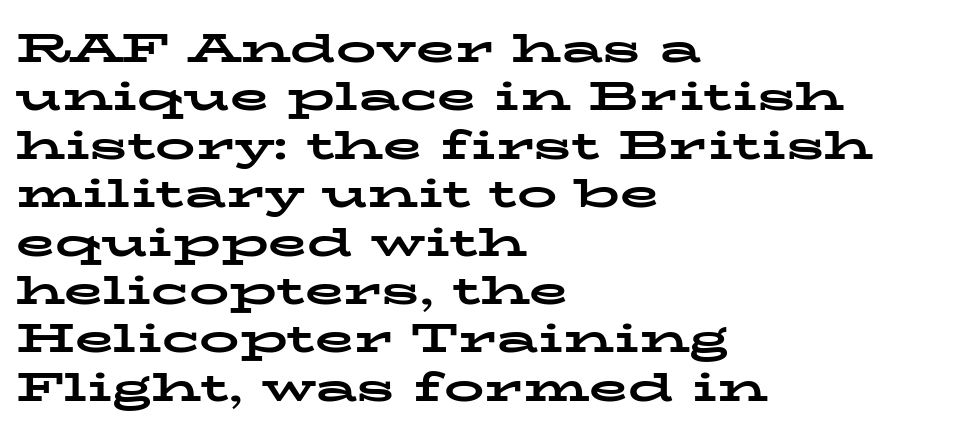
You could call the tracking neutral — neither tight nor loose. Regarding serifs, this sample has them. These lines are rendered in a variable-pitch font. Heavy-handed strokes throughout: this text is bold. The glyphs are unaccompanied by any horizontal stroke below them. The setting favours the left margin, as ordinary paragraphs usually do.
